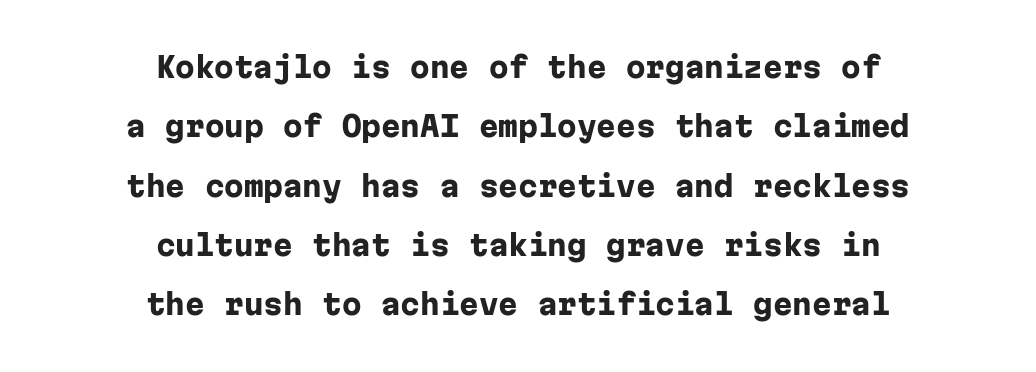
Q: Is the text bold? A: Yes.
Q: Is the text italic (slanted)? A: No, it is upright.
Q: Is the typeface a serif or a sans-serif typeface? A: Sans-serif.
Q: Is the text underlined? A: No.
Q: How is the paragraph aligned? A: Centered.
Q: Is the spacing between letters normal or unusually wide? A: Normal.
Q: Is the spacing between lines tight, normal or loose? A: Loose.
Q: Width (condensed, normal, or wide)? A: Normal.
Q: Stroke contrast? A: Low.
Q: x-height? A: Medium.
Q: Monospaced? A: Yes.
